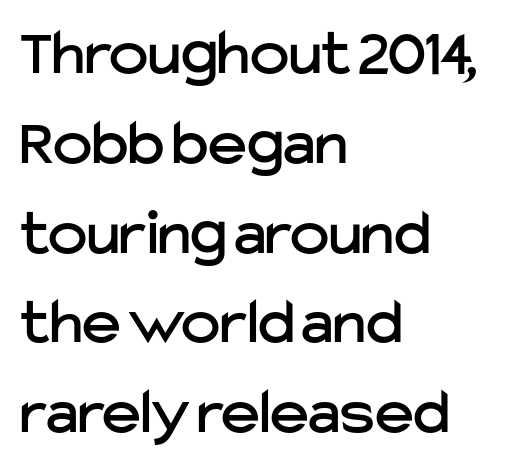
Q: Is the text italic (slanted)? A: No, it is upright.
Q: Is the typeface a serif or a sans-serif typeface? A: Sans-serif.
Q: Is the text underlined? A: No.
Q: How is the paragraph aligned? A: Left-aligned.
Q: Is the spacing between letters normal or unusually wide? A: Normal.
Q: Is the spacing between lines tight, normal or loose? A: Normal.
Q: Width (condensed, normal, or wide)? A: Normal.
Q: Stroke contrast? A: Low.
Q: x-height? A: Medium.
Q: Monospaced? A: No.
